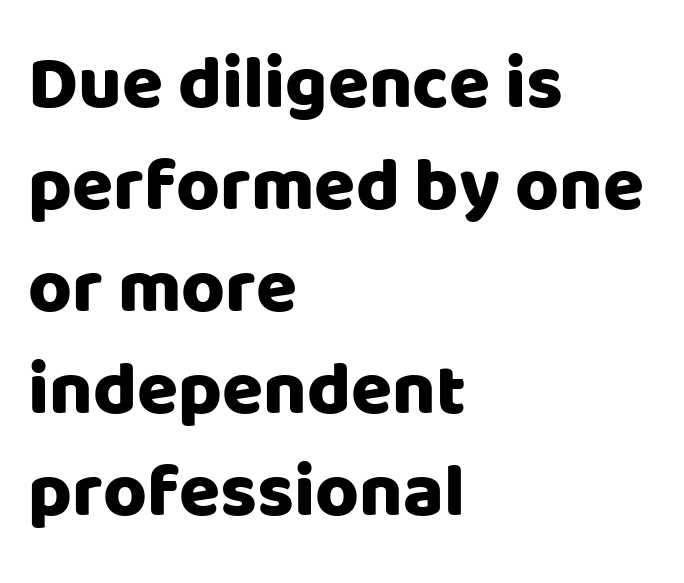
Q: Is the text italic (slanted)? A: No, it is upright.
Q: Is the typeface a serif or a sans-serif typeface? A: Sans-serif.
Q: Is the text underlined? A: No.
Q: How is the paragraph aligned? A: Left-aligned.
Q: Is the spacing between letters normal or unusually wide? A: Normal.
Q: Is the spacing between lines tight, normal or loose? A: Normal.
Q: Width (condensed, normal, or wide)? A: Normal.
Q: Stroke contrast? A: Low.
Q: x-height? A: Large.
Q: Monospaced? A: No.
